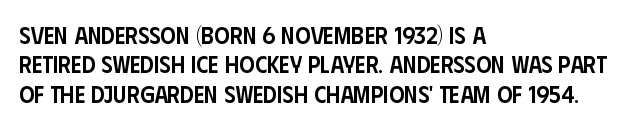
{"italic": "no", "bold": "semi", "underline": "no", "align": "left", "line_spacing_ratio": 1.22, "letter_spacing": "normal", "letter_spacing_em": 0.0, "glyph_px": 24}
